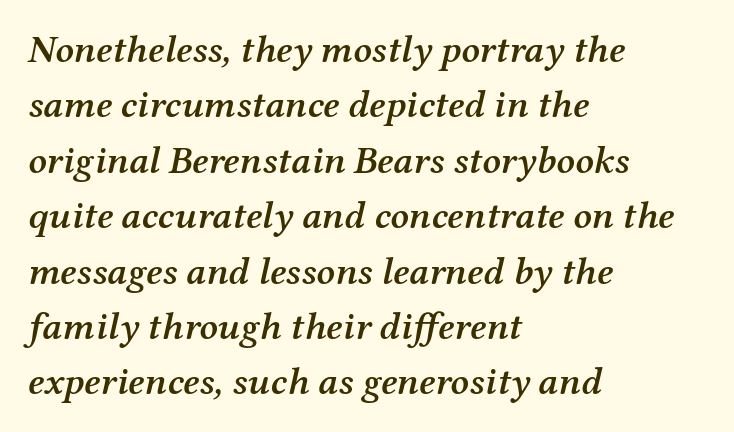
{"serif": "yes", "italic": "yes", "lean": "right", "slant_degrees": 12, "bold": "semi", "weight": "semibold", "width": "normal", "stroke_contrast": "medium", "x_height": "medium", "monospaced": "no", "underline": "no", "align": "left", "line_spacing": "normal", "line_spacing_ratio": 1.42, "letter_spacing": "normal", "letter_spacing_em": 0.0, "glyph_px": 39}
